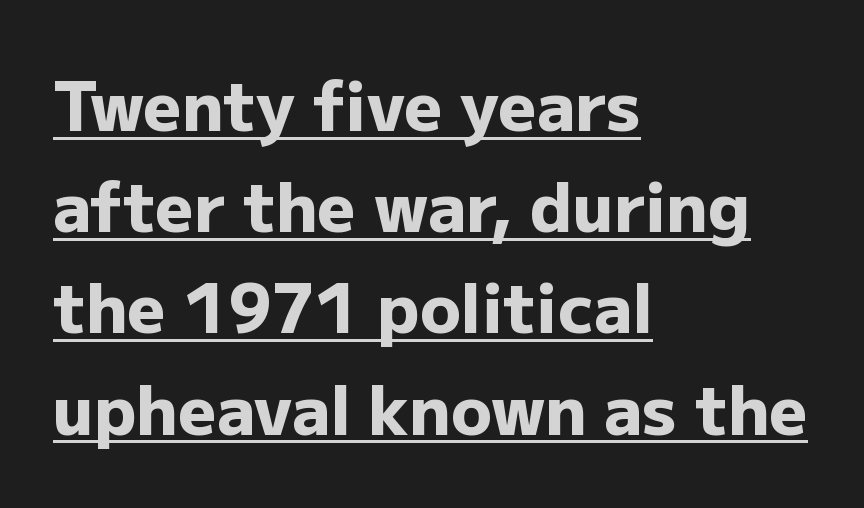
{"serif": "no", "italic": "no", "bold": "yes", "weight": "heavy", "width": "normal", "stroke_contrast": "low", "x_height": "medium", "monospaced": "no", "underline": "yes", "align": "left", "line_spacing": "normal", "line_spacing_ratio": 1.51, "letter_spacing": "normal", "letter_spacing_em": 0.0, "glyph_px": 67}
